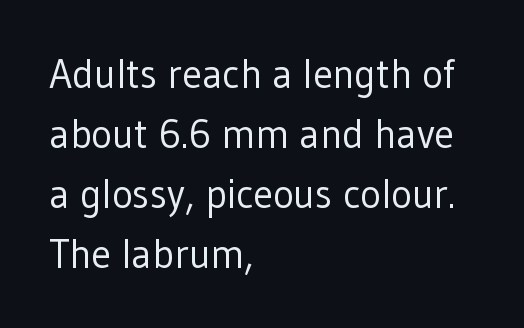
{"serif": "no", "italic": "no", "bold": "no", "weight": "regular", "width": "normal", "stroke_contrast": "low", "x_height": "medium", "monospaced": "no", "underline": "no", "align": "left", "line_spacing": "normal", "line_spacing_ratio": 1.5, "letter_spacing": "normal", "letter_spacing_em": 0.0, "glyph_px": 40}
